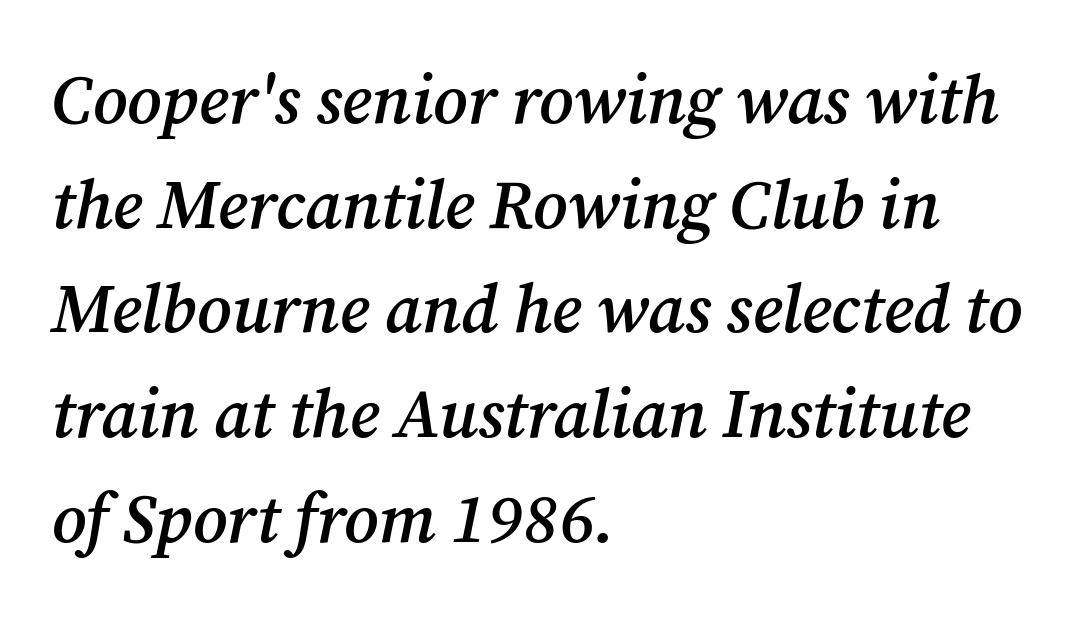
The image shows 68 px semibold serif type, italic (leaning right); set left-aligned, normal line spacing (1.54x), normal letter spacing, not underlined; medium stroke contrast and a medium x-height.
